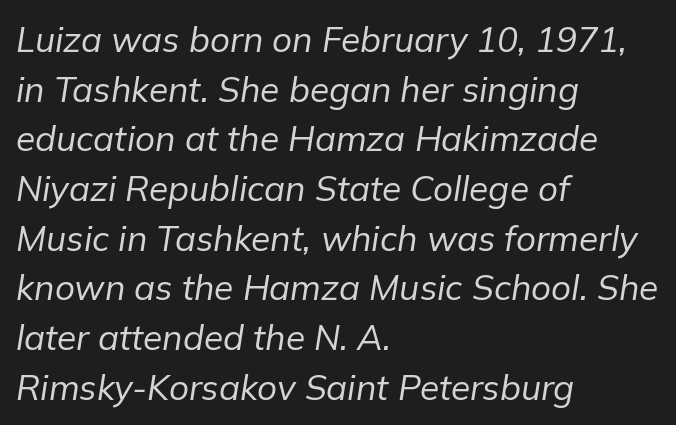
{"italic": "yes", "lean": "right", "slant_degrees": 9, "bold": "no", "weight": "regular", "width": "normal", "stroke_contrast": "low", "x_height": "medium", "monospaced": "no", "underline": "no", "align": "left", "line_spacing": "normal", "line_spacing_ratio": 1.42, "letter_spacing": "normal", "letter_spacing_em": 0.0, "glyph_px": 35}
